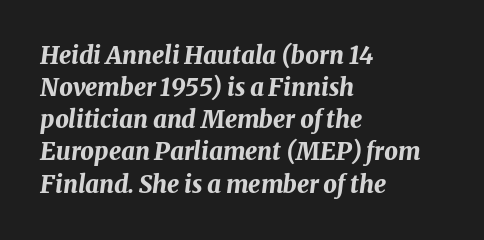
The image shows 24 px bold type, italic (leaning right); set left-aligned, normal line spacing (1.34x), normal letter spacing, not underlined.
